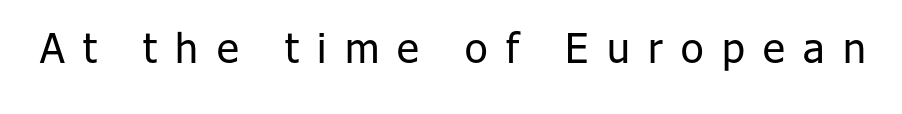
{"serif": "no", "italic": "no", "bold": "no", "weight": "regular", "width": "normal", "stroke_contrast": "low", "x_height": "medium", "monospaced": "no", "underline": "no", "letter_spacing": "wide", "letter_spacing_em": 0.45, "glyph_px": 41}
